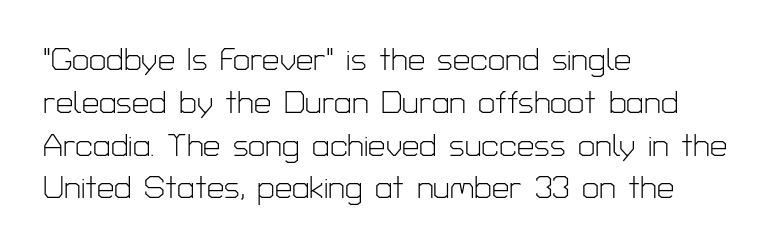
Q: Is the text bold? A: No.
Q: Is the text italic (slanted)? A: No, it is upright.
Q: Is the typeface a serif or a sans-serif typeface? A: Sans-serif.
Q: Is the text underlined? A: No.
Q: How is the paragraph aligned? A: Left-aligned.
Q: Is the spacing between letters normal or unusually wide? A: Normal.
Q: Is the spacing between lines tight, normal or loose? A: Normal.
Q: Width (condensed, normal, or wide)? A: Normal.
Q: Stroke contrast? A: Low.
Q: x-height? A: Medium.
Q: Monospaced? A: No.
